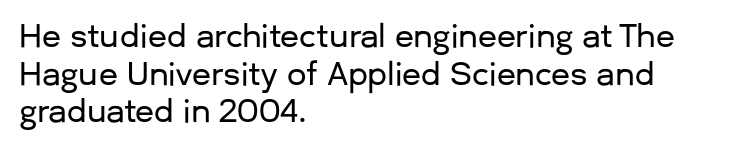
Q: Is the text italic (slanted)? A: No, it is upright.
Q: Is the typeface a serif or a sans-serif typeface? A: Sans-serif.
Q: Is the text underlined? A: No.
Q: How is the paragraph aligned? A: Left-aligned.
Q: Is the spacing between letters normal or unusually wide? A: Normal.
Q: Width (condensed, normal, or wide)? A: Normal.
Q: Stroke contrast? A: Low.
Q: x-height? A: Medium.
Q: Monospaced? A: No.
